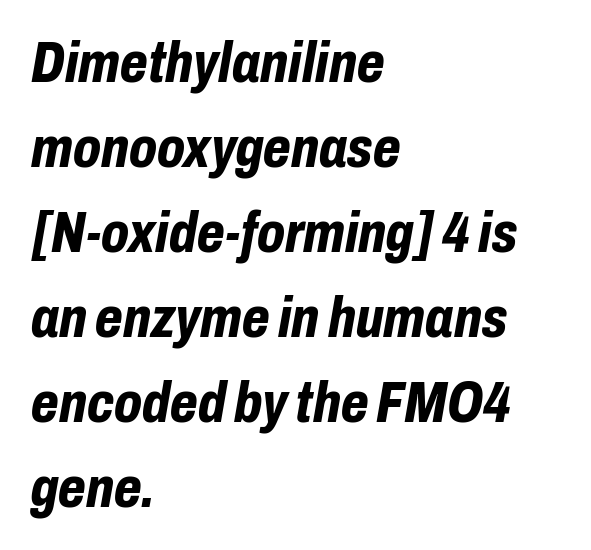
The image shows 57 px bold, condensed type, italic (leaning right); set left-aligned, normal line spacing (1.49x), normal letter spacing, not underlined; low stroke contrast and a medium x-height.
